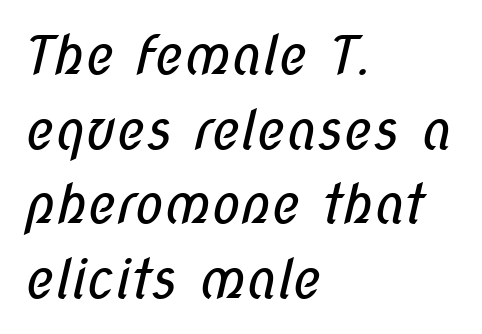
These glyphs show unthickened strokes, regular width or finer. The lines in this sample share a left origin and differ only in where they stop. The strip under each line holds only bare page. The rendering uses natural spacing where letterforms have individual widths.
